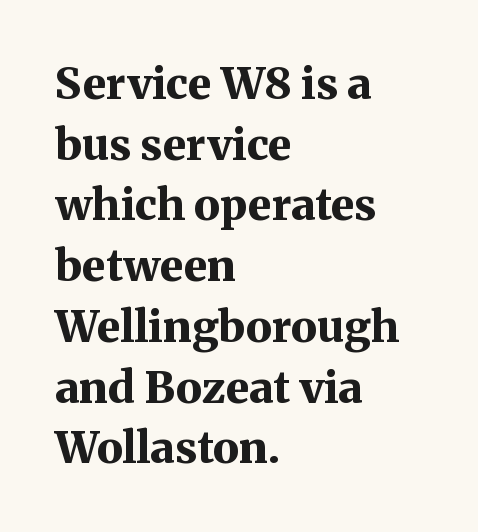
This rendering uses left alignment, leaving the right contour irregular. Do the characters align in a grid? No, the font is proportional. The space between consecutive lines is moderate. Caption: bold face, heavy strokes.
